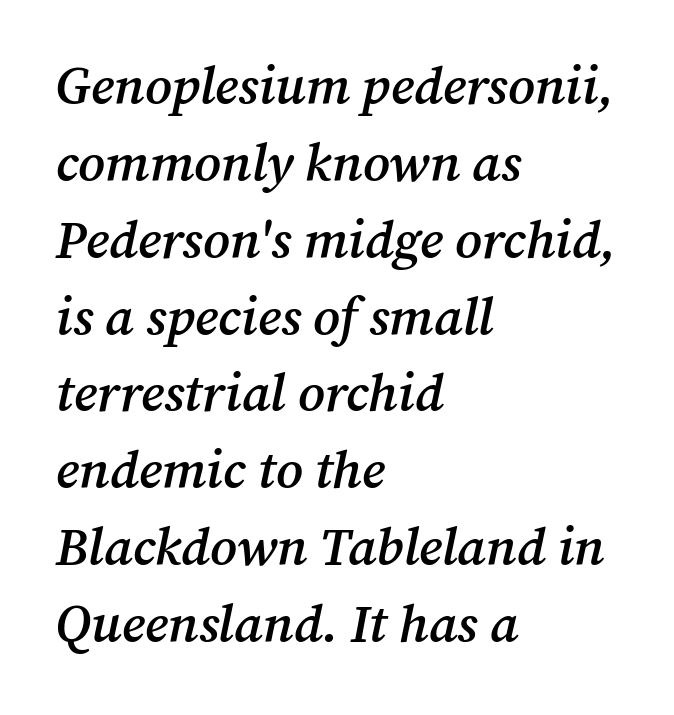
Q: Is the text bold? A: Semi-bold.
Q: Is the text italic (slanted)? A: Yes, it leans right by about 12 degrees.
Q: Is the typeface a serif or a sans-serif typeface? A: Serif.
Q: Is the text underlined? A: No.
Q: How is the paragraph aligned? A: Left-aligned.
Q: Is the spacing between letters normal or unusually wide? A: Normal.
Q: Is the spacing between lines tight, normal or loose? A: Normal.
Q: Width (condensed, normal, or wide)? A: Normal.
Q: Stroke contrast? A: Medium.
Q: x-height? A: Medium.
Q: Monospaced? A: No.
